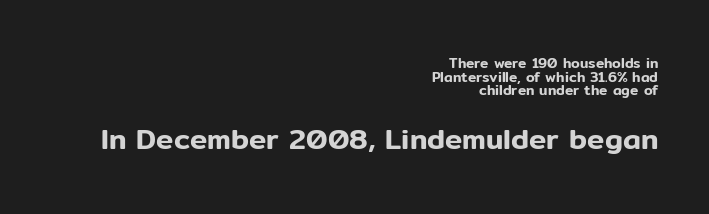
The image shows 29 px sans-serif type, upright; set right-aligned, tight line spacing (0.98x), normal letter spacing, not underlined; the second (bottom) block is 2.07x larger; low stroke contrast and a medium x-height.
